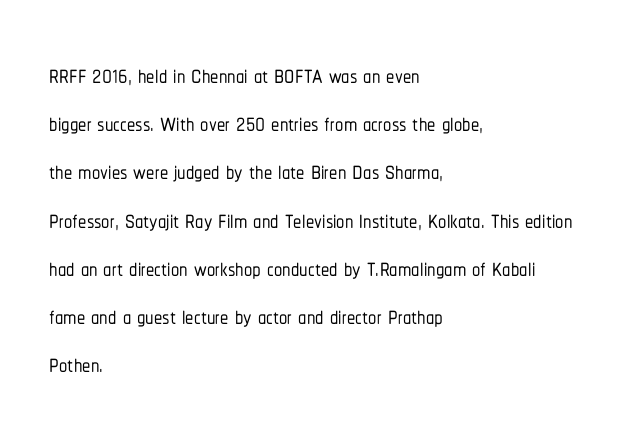
The image shows 33 px condensed sans-serif type, upright; set left-aligned, normal line spacing (1.46x), normal letter spacing, not underlined; low stroke contrast and a medium x-height.
